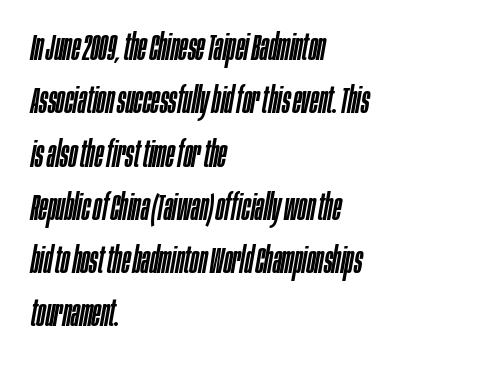
{"italic": "yes", "lean": "right", "slant_degrees": 10, "width": "condensed", "stroke_contrast": "low", "x_height": "large", "monospaced": "no", "underline": "no", "align": "left", "line_spacing": "normal", "line_spacing_ratio": 1.48, "letter_spacing": "normal", "letter_spacing_em": 0.0, "glyph_px": 36}
